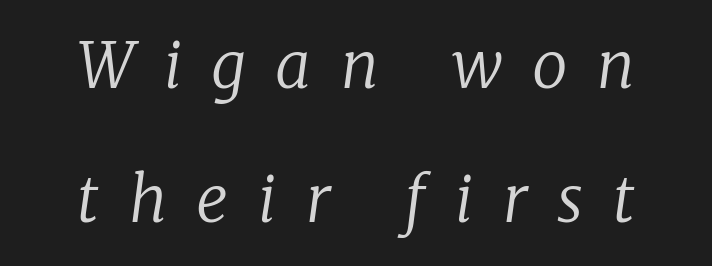
Q: Is the text bold? A: No.
Q: Is the text italic (slanted)? A: Yes, it leans right by about 8 degrees.
Q: Is the typeface a serif or a sans-serif typeface? A: Serif.
Q: Is the text underlined? A: No.
Q: How is the paragraph aligned? A: Centered.
Q: Is the spacing between letters normal or unusually wide? A: Unusually wide.
Q: Is the spacing between lines tight, normal or loose? A: Loose.
Q: Width (condensed, normal, or wide)? A: Normal.
Q: Stroke contrast? A: Low.
Q: x-height? A: Medium.
Q: Monospaced? A: No.
